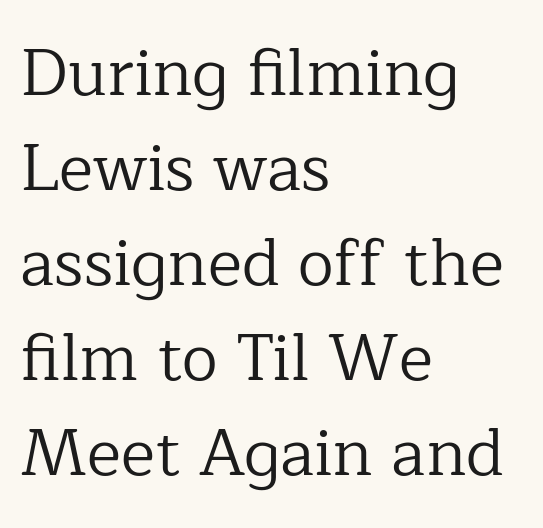
Each letter's strokes conclude with small projecting serifs. Anything drawn beneath the words? Only blank space. No extra ink here — the face is not bold. Where is the straight margin? On the left. The rendering uses a moderate line-height, typical for paragraphs. You can tell it's not italic because the verticals are truly vertical.
